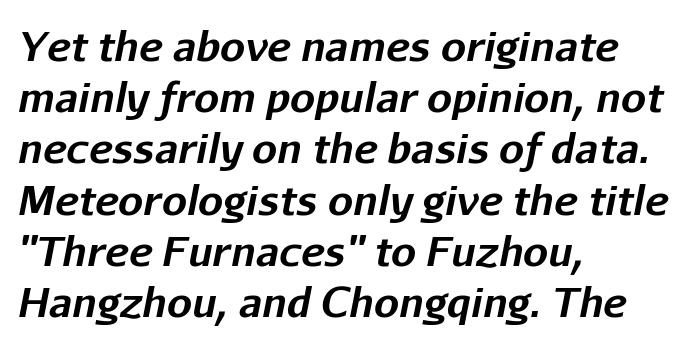
{"italic": "yes", "lean": "right", "slant_degrees": 11, "bold": "yes", "weight": "bold", "width": "normal", "stroke_contrast": "low", "x_height": "medium", "monospaced": "no", "underline": "no", "align": "left", "line_spacing": "normal", "line_spacing_ratio": 1.28, "letter_spacing": "normal", "letter_spacing_em": 0.0, "glyph_px": 40}
